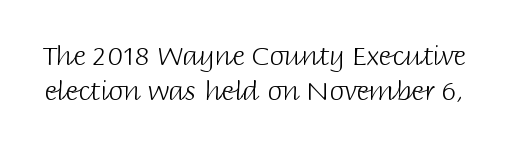
The typesetting does not lean heavy: it is not bold. The foot of each line stays bare and open. One glance says typical: line gaps are just what's usual. Vertical strokes here are truly vertical. Observe the ordinary spacing: letters are neighbours, not strangers.
